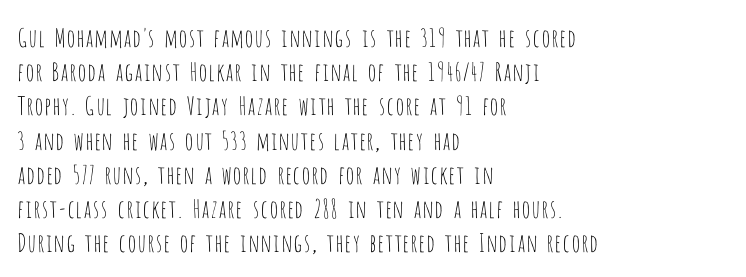
The area under the type is left untouched. A roman cut, with each character standing at attention. Observe the ordinary spacing: letters are neighbours, not strangers. Notice how the passage keeps a crisp vertical edge on the left only.
